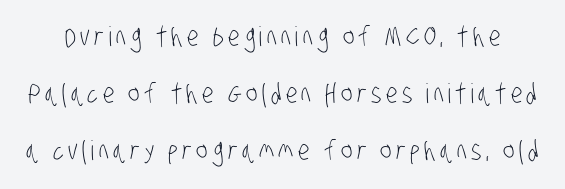
Q: Is the text bold? A: No.
Q: Is the text underlined? A: No.
Q: Is the spacing between lines tight, normal or loose? A: Loose.
